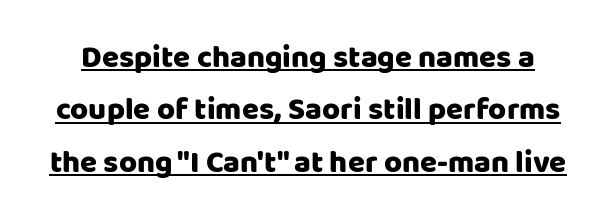
The image shows 31 px sans-serif type, upright; set normal line spacing (1.69x), normal letter spacing, underlined; low stroke contrast and a large x-height.
